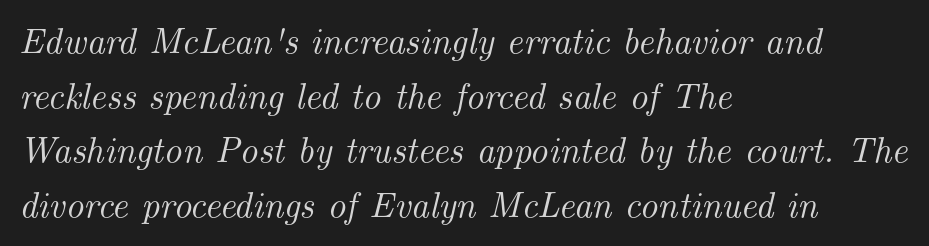
Q: Is the text italic (slanted)? A: Yes, it leans right by about 14 degrees.
Q: Is the typeface a serif or a sans-serif typeface? A: Serif.
Q: Is the text underlined? A: No.
Q: How is the paragraph aligned? A: Left-aligned.
Q: Is the spacing between letters normal or unusually wide? A: Normal.
Q: Is the spacing between lines tight, normal or loose? A: Normal.
Q: Width (condensed, normal, or wide)? A: Normal.
Q: Stroke contrast? A: Medium.
Q: x-height? A: Small.
Q: Monospaced? A: No.
